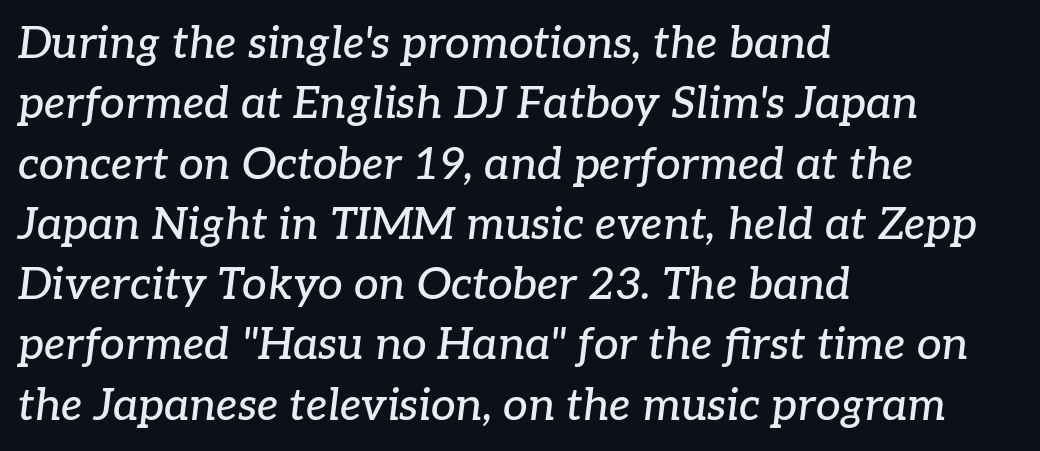
The image shows 44 px serif type, italic (leaning right); set left-aligned, normal line spacing (1.37x), normal letter spacing, not underlined; low stroke contrast and a medium x-height.
